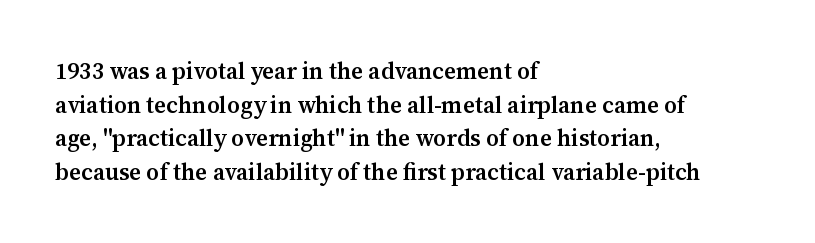
{"italic": "no", "bold": "semi", "underline": "no", "align": "left", "line_spacing": "normal", "line_spacing_ratio": 1.46, "letter_spacing": "normal", "letter_spacing_em": 0.0, "glyph_px": 23}
